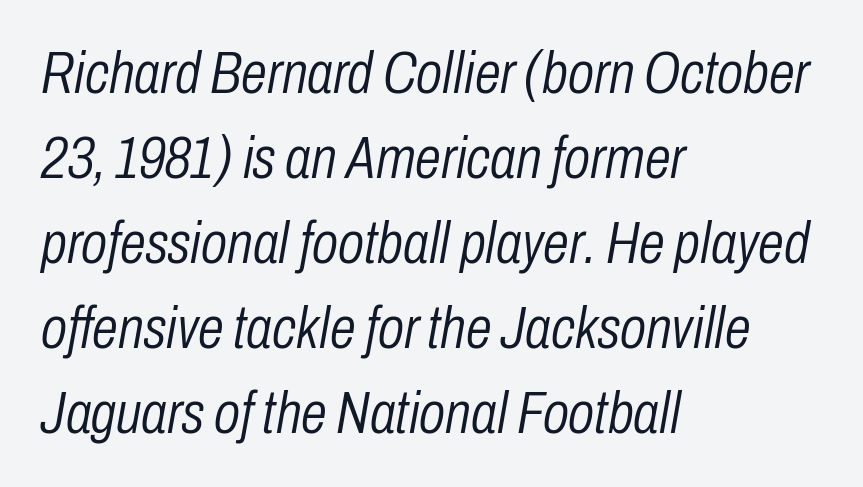
The image shows 59 px light, condensed type, italic (leaning right); set left-aligned, normal line spacing (1.44x), normal letter spacing, not underlined; low stroke contrast and a medium x-height.
